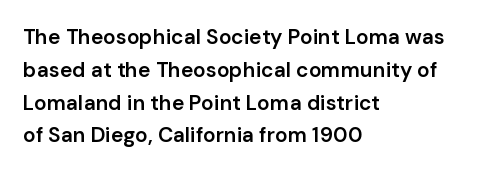
Q: Is the text bold? A: Semi-bold.
Q: Is the text italic (slanted)? A: No, it is upright.
Q: Is the text underlined? A: No.
Q: How is the paragraph aligned? A: Left-aligned.
Q: Is the spacing between letters normal or unusually wide? A: Normal.
Q: Is the spacing between lines tight, normal or loose? A: Normal.
